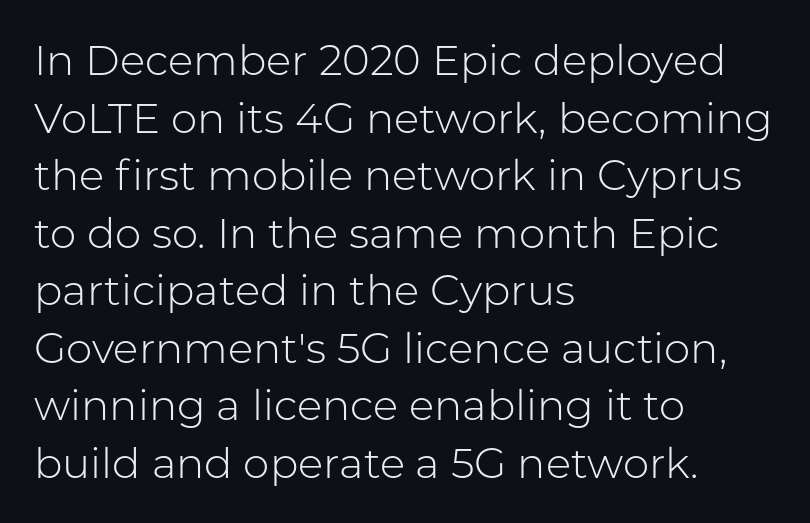
There is no visible air inserted between adjacent glyphs. A normal amount of white space separates one row of letters from the next. Descenders hang freely into open space. The face used here is proportionally spaced, like ordinary book or web type.
